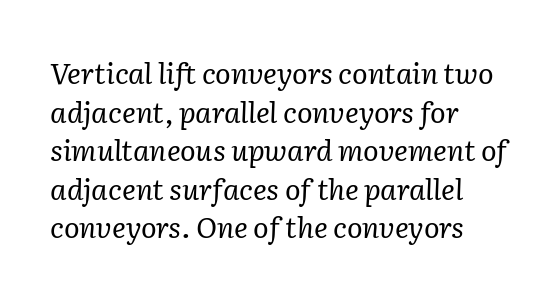
The image shows 29 px regular-weight serif type, italic (leaning right); set left-aligned, normal line spacing (1.33x), normal letter spacing, not underlined; low stroke contrast and a medium x-height.
